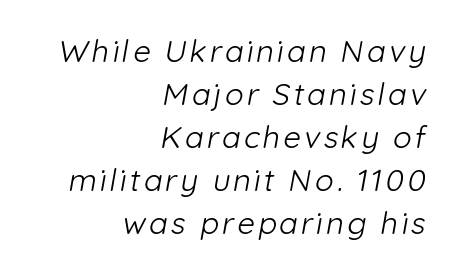
{"serif": "no", "bold": "no", "weight": "light", "width": "normal", "stroke_contrast": "low", "x_height": "medium", "monospaced": "no", "underline": "no", "align": "right", "line_spacing": "normal", "line_spacing_ratio": 1.39, "glyph_px": 31}
